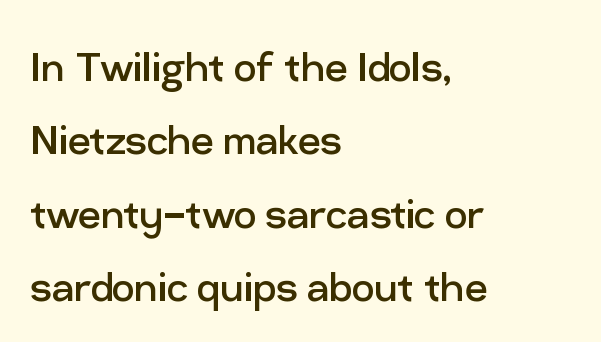
The image shows 50 px regular-weight sans-serif type, upright; set left-aligned, normal line spacing (1.47x), normal letter spacing, not underlined; low stroke contrast and a medium x-height.
